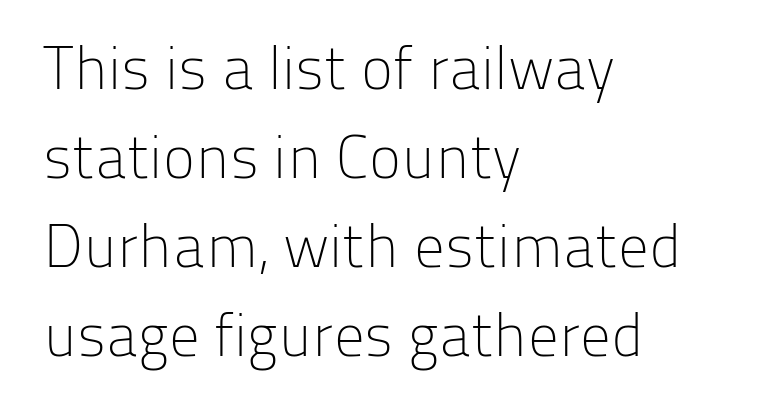
{"serif": "no", "italic": "no", "bold": "no", "weight": "light", "width": "normal", "stroke_contrast": "low", "x_height": "medium", "monospaced": "no", "underline": "no", "align": "left", "line_spacing": "normal", "line_spacing_ratio": 1.46, "letter_spacing": "normal", "letter_spacing_em": 0.0, "glyph_px": 61}
